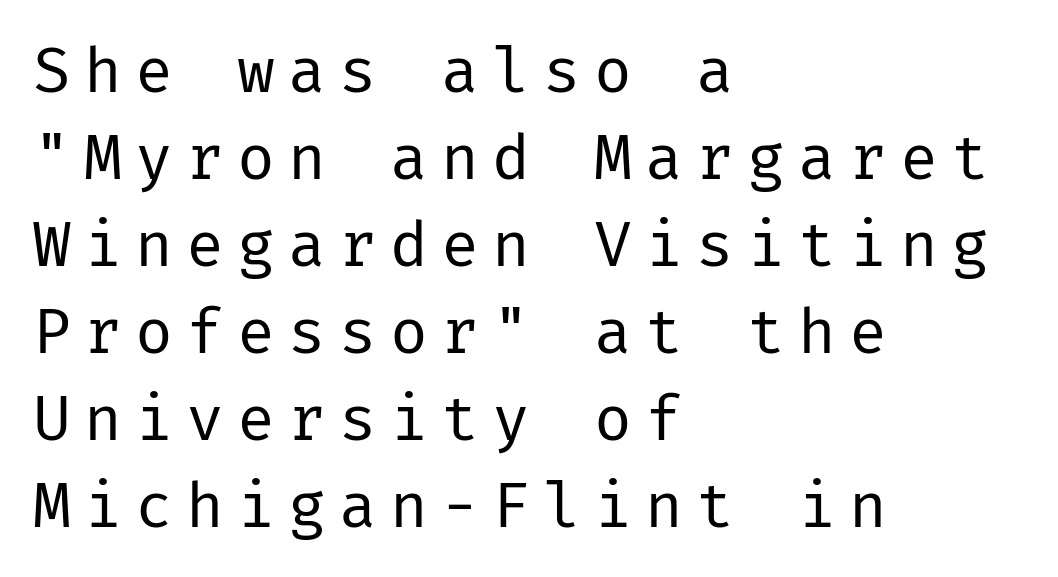
{"serif": "no", "italic": "no", "bold": "no", "weight": "regular", "width": "normal", "stroke_contrast": "low", "x_height": "medium", "underline": "no", "align": "left", "line_spacing": "normal", "line_spacing_ratio": 1.38, "letter_spacing": "wide", "letter_spacing_em": 0.21, "glyph_px": 63}
